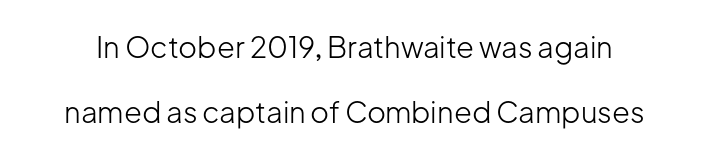
Q: Is the text bold? A: No.
Q: Is the text italic (slanted)? A: No, it is upright.
Q: Is the typeface a serif or a sans-serif typeface? A: Sans-serif.
Q: Is the text underlined? A: No.
Q: Is the spacing between letters normal or unusually wide? A: Normal.
Q: Is the spacing between lines tight, normal or loose? A: Loose.
Q: Width (condensed, normal, or wide)? A: Normal.
Q: Stroke contrast? A: Low.
Q: x-height? A: Medium.
Q: Monospaced? A: No.
